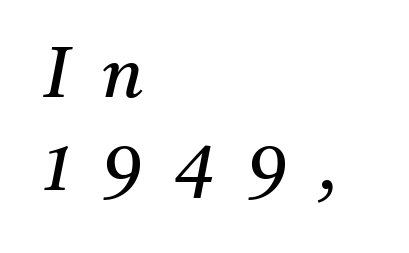
{"serif": "yes", "italic": "yes", "lean": "right", "slant_degrees": 11, "bold": "no", "weight": "regular", "width": "normal", "stroke_contrast": "medium", "x_height": "medium", "monospaced": "no", "underline": "no", "align": "left", "line_spacing": "normal", "line_spacing_ratio": 1.33, "letter_spacing": "wide", "letter_spacing_em": 0.47, "glyph_px": 70}
